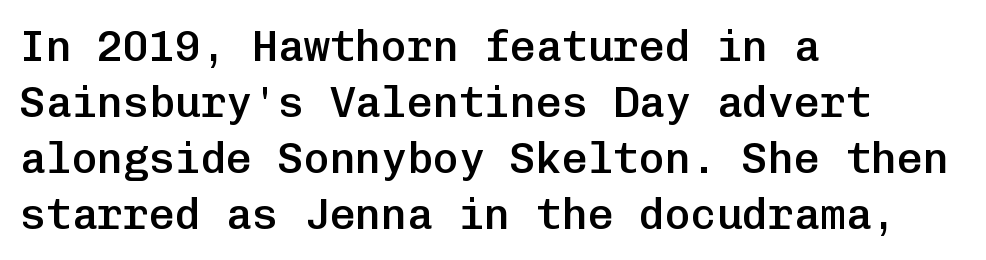
{"serif": "no", "italic": "no", "bold": "semi", "weight": "semibold", "width": "normal", "stroke_contrast": "low", "x_height": "medium", "monospaced": "yes", "underline": "no", "align": "left", "line_spacing": "normal", "line_spacing_ratio": 1.3, "letter_spacing": "normal", "letter_spacing_em": 0.0, "glyph_px": 43}
